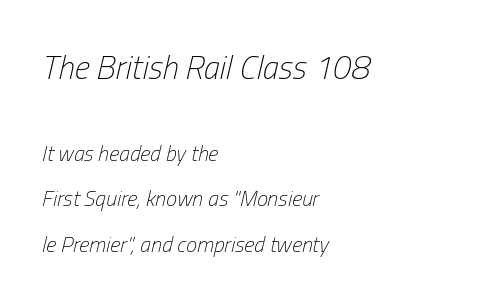
The image shows 33 px light, condensed type, italic (leaning right); set left-aligned, loose line spacing (2.07x), normal letter spacing, not underlined; the first (top) block is 1.5x larger; low stroke contrast and a medium x-height.
